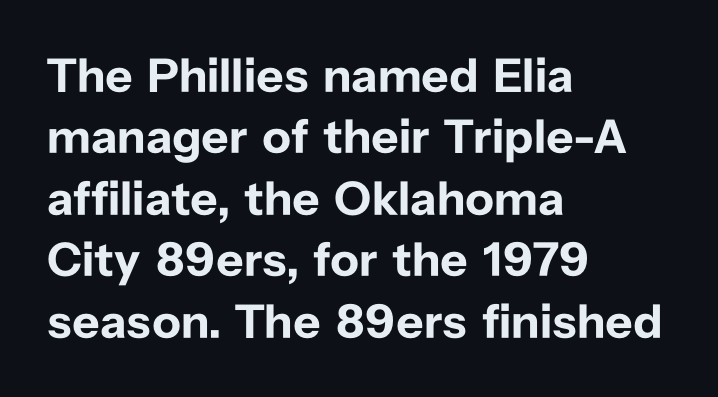
Default kerning and tracking; the words read as compact shapes. The type family on display is of the sans-serif kind. The font is running at its bold setting. Baseline-to-baseline distance is the conventional proportion of letter height. The baseline area is clear. Note the varied advance widths — an 'i' is clearly narrower than an 'm'.
